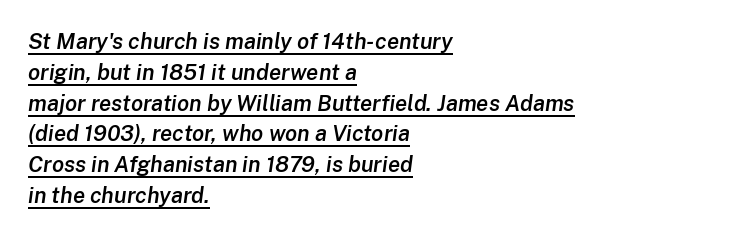
The image shows 22 px text type, italic (leaning right); set left-aligned, normal line spacing (1.4x), normal letter spacing, underlined.
